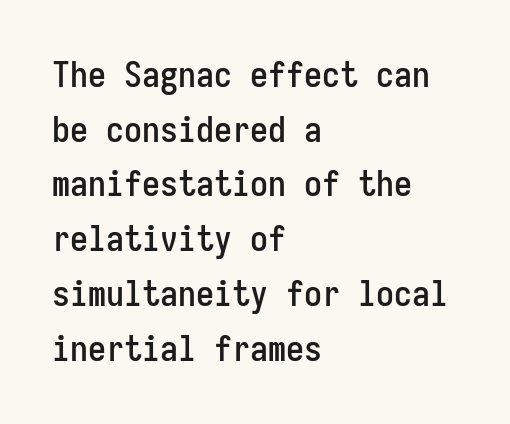
Type style note: lacks serifs. Ordinary non-slanted type is in use. No extra tracking has been applied to these lines. Where is the straight margin? On the left. Do the characters align in a grid? Yes, the font is monospaced. The area under the type is left untouched.
